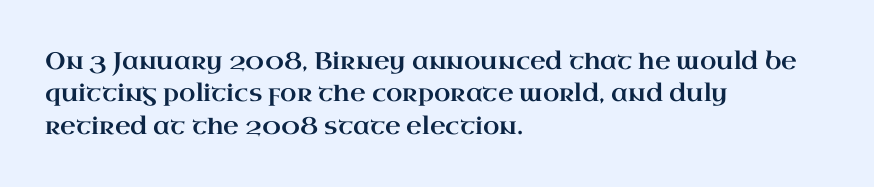
The image shows 24 px text type, upright; set left-aligned, normal line spacing (1.35x), normal letter spacing, not underlined.
